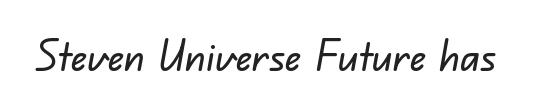
{"serif": "no", "width": "normal", "stroke_contrast": "low", "x_height": "small", "monospaced": "no", "underline": "no", "letter_spacing": "normal", "letter_spacing_em": 0.0, "glyph_px": 43}
